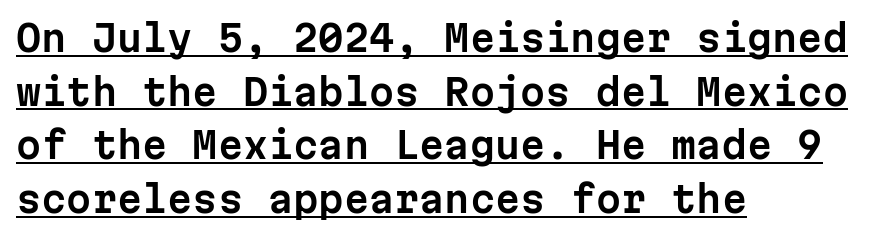
Q: Is the text italic (slanted)? A: No, it is upright.
Q: Is the typeface a serif or a sans-serif typeface? A: Sans-serif.
Q: Is the text underlined? A: Yes.
Q: How is the paragraph aligned? A: Left-aligned.
Q: Is the spacing between letters normal or unusually wide? A: Normal.
Q: Is the spacing between lines tight, normal or loose? A: Normal.
Q: Width (condensed, normal, or wide)? A: Normal.
Q: Stroke contrast? A: Low.
Q: x-height? A: Medium.
Q: Monospaced? A: Yes.
